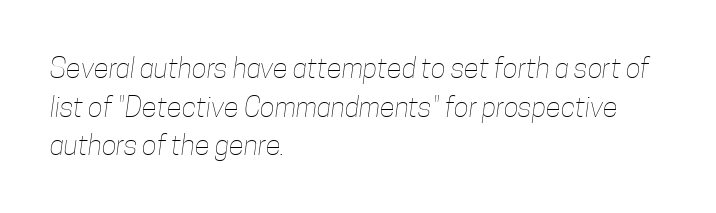
Q: Is the text bold? A: No.
Q: Is the text underlined? A: No.
Q: How is the paragraph aligned? A: Left-aligned.
Q: Is the spacing between letters normal or unusually wide? A: Normal.
Q: Is the spacing between lines tight, normal or loose? A: Normal.
Q: Width (condensed, normal, or wide)? A: Condensed.
Q: Stroke contrast? A: Low.
Q: x-height? A: Medium.
Q: Monospaced? A: No.
